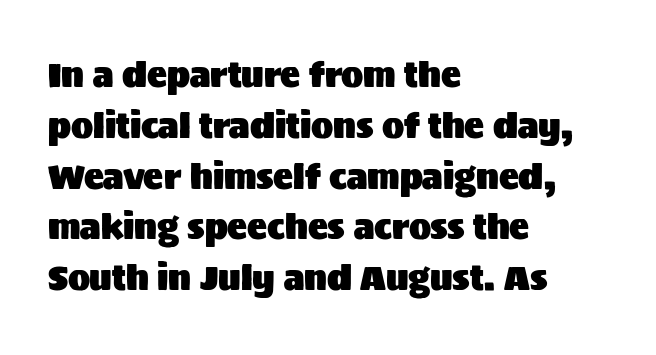
The image shows 33 px sans-serif type, upright; set left-aligned, normal line spacing (1.54x), normal letter spacing, not underlined; medium stroke contrast and a large x-height.
